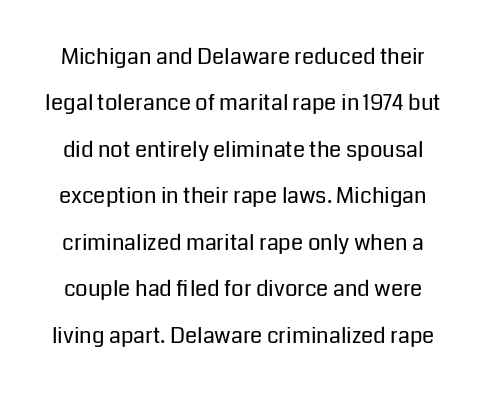
Q: Is the text bold? A: No.
Q: Is the text italic (slanted)? A: No, it is upright.
Q: Is the text underlined? A: No.
Q: Is the spacing between letters normal or unusually wide? A: Normal.
Q: Is the spacing between lines tight, normal or loose? A: Loose.
